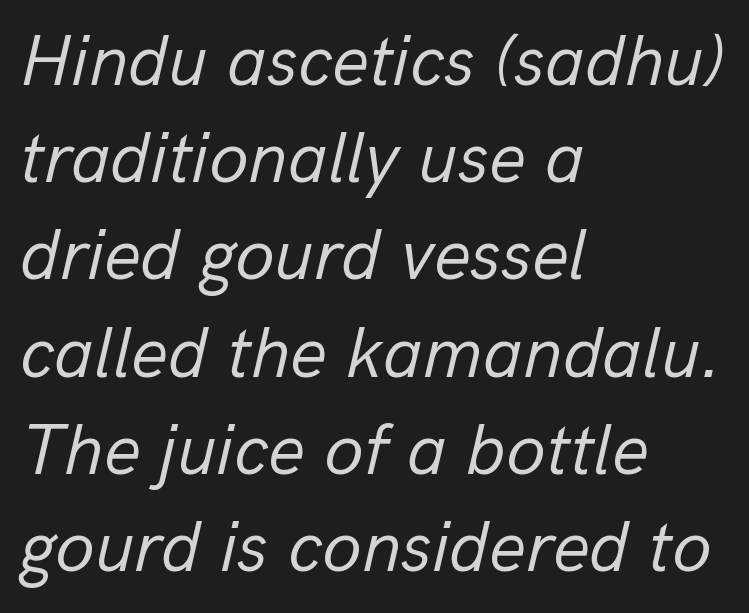
The image shows 72 px regular-weight type, italic (leaning right); set left-aligned, normal line spacing (1.35x), normal letter spacing, not underlined; low stroke contrast and a medium x-height.
